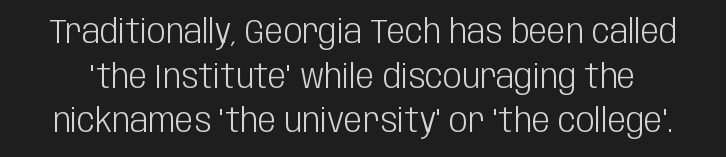
The image shows 33 px light, condensed sans-serif type, upright; set normal line spacing (1.35x), normal letter spacing, not underlined; low stroke contrast and a large x-height.
